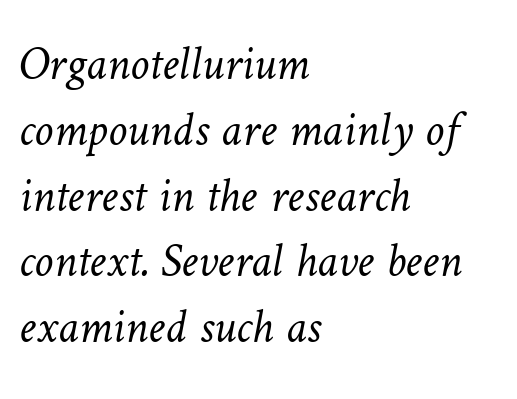
{"bold": "no", "weight": "light", "width": "normal", "stroke_contrast": "low", "x_height": "medium", "monospaced": "no", "underline": "no", "align": "left", "line_spacing": "normal", "line_spacing_ratio": 1.37, "letter_spacing": "normal", "letter_spacing_em": 0.0, "glyph_px": 48}
